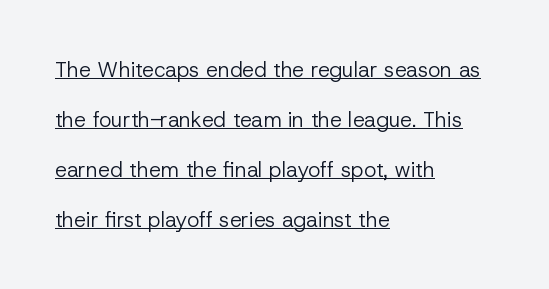
Q: Is the text bold? A: No.
Q: Is the text italic (slanted)? A: No, it is upright.
Q: Is the text underlined? A: Yes.
Q: How is the paragraph aligned? A: Left-aligned.
Q: Is the spacing between letters normal or unusually wide? A: Normal.
Q: Is the spacing between lines tight, normal or loose? A: Loose.
